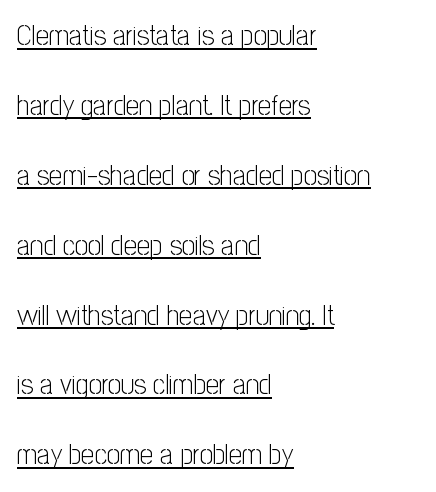
{"serif": "no", "italic": "no", "bold": "no", "weight": "light", "width": "condensed", "stroke_contrast": "low", "x_height": "medium", "monospaced": "no", "underline": "yes", "align": "left", "line_spacing": "loose", "line_spacing_ratio": 2.41, "letter_spacing": "normal", "letter_spacing_em": 0.0, "glyph_px": 29}
